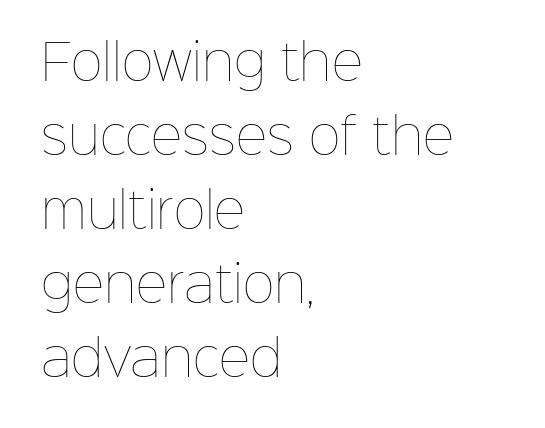
This is roman type, the default non-slanted kind. The typeface has the unassuming heft of standard copy or less. Honestly, the row spacing looks completely unremarkable. Where is the straight margin? On the left. Descender tails drop into unmarked territory.
